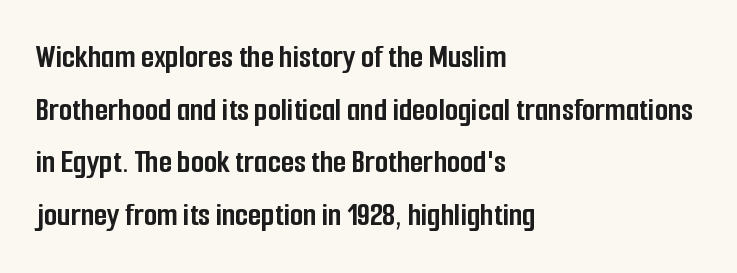
The image shows 34 px semibold, condensed sans-serif type, upright; set left-aligned, normal line spacing (1.55x), normal letter spacing, not underlined; low stroke contrast and a medium x-height.
